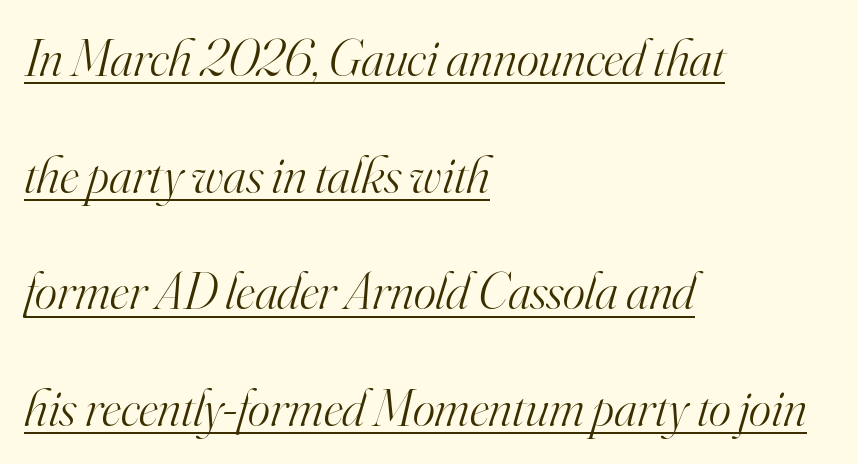
{"serif": "yes", "italic": "yes", "lean": "right", "slant_degrees": 16, "bold": "no", "weight": "light", "width": "normal", "stroke_contrast": "high", "x_height": "small", "monospaced": "no", "underline": "yes", "align": "left", "line_spacing": "loose", "line_spacing_ratio": 2.2, "letter_spacing": "normal", "letter_spacing_em": 0.0, "glyph_px": 53}
